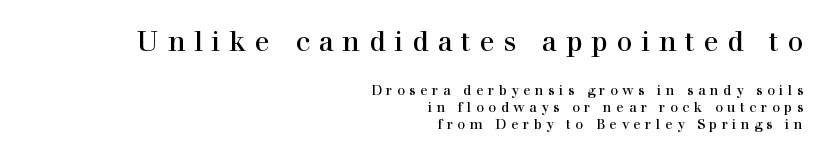
Q: Is the text italic (slanted)? A: No, it is upright.
Q: Is the typeface a serif or a sans-serif typeface? A: Serif.
Q: Is the text underlined? A: No.
Q: How is the paragraph aligned? A: Right-aligned.
Q: Is the spacing between letters normal or unusually wide? A: Unusually wide.
Q: Which block of text is set in a larger size, the first (top) or the second (bottom)? A: The first (top) one.
Q: Width (condensed, normal, or wide)? A: Normal.
Q: x-height? A: Medium.
Q: Monospaced? A: No.
